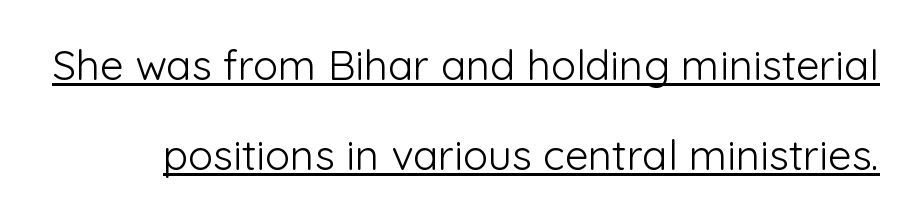
{"serif": "no", "italic": "no", "bold": "no", "weight": "light", "width": "normal", "stroke_contrast": "low", "x_height": "medium", "monospaced": "no", "underline": "yes", "line_spacing": "loose", "line_spacing_ratio": 2.15, "letter_spacing": "normal", "letter_spacing_em": 0.0, "glyph_px": 42}
